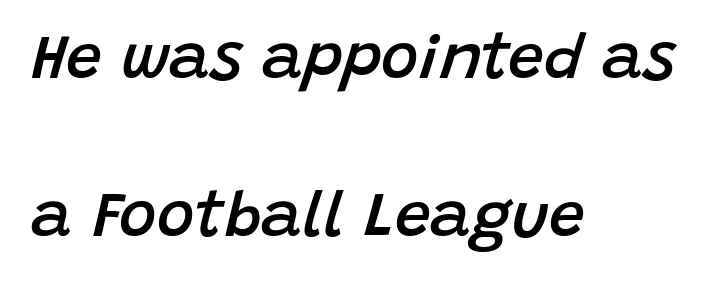
Notice the strokes are somewhat thickened but not fully heavy: this is a semibold. The passage shown stacks its lines with a broad gap. Each letter keeps its own natural width here, so spacing adapts to shape. Observe the lean: these are italic letterforms. Characters follow at the spacing the type designer built in.
